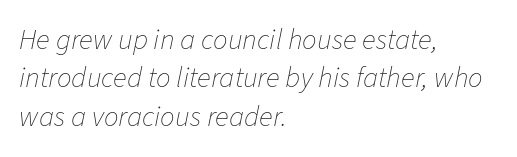
{"italic": "yes", "lean": "right", "slant_degrees": 11, "bold": "no", "weight": "thin", "width": "normal", "stroke_contrast": "low", "x_height": "medium", "monospaced": "no", "underline": "no", "align": "left", "line_spacing": "normal", "line_spacing_ratio": 1.32, "letter_spacing": "normal", "letter_spacing_em": 0.0, "glyph_px": 29}
